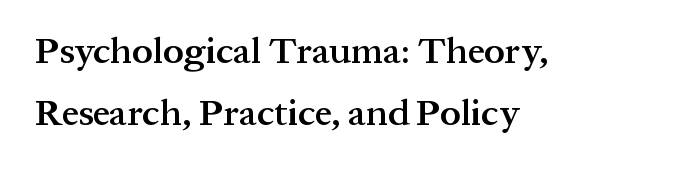
Honestly, there is no underline to notice here at all. The paragraph has a hard left edge and a soft right edge. Posture: upright roman. Horizontal bands of white between lines are of average thickness.
